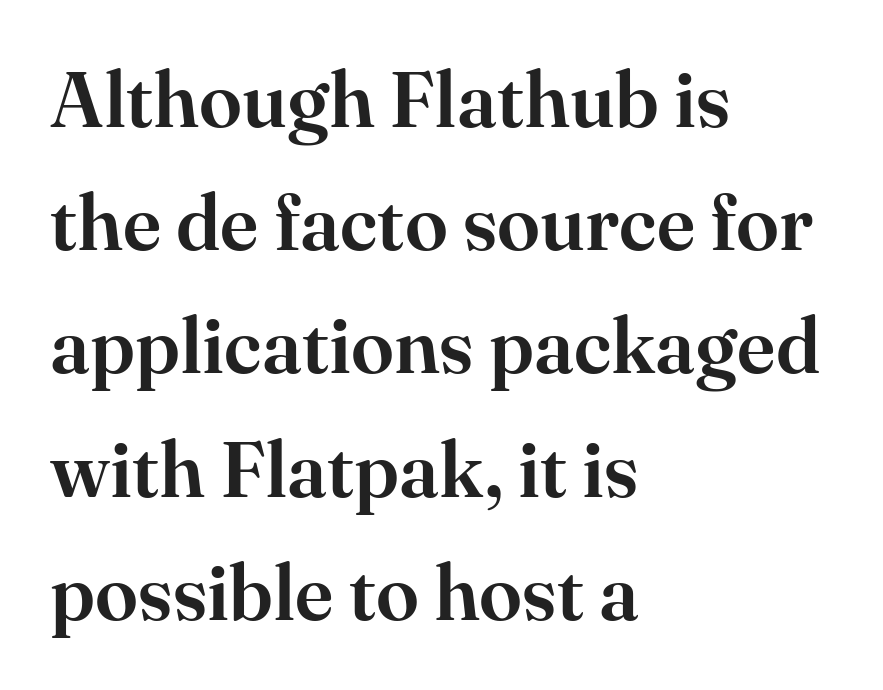
{"serif": "yes", "italic": "no", "width": "normal", "stroke_contrast": "high", "x_height": "small", "monospaced": "no", "underline": "no", "align": "left", "line_spacing": "normal", "line_spacing_ratio": 1.58, "letter_spacing": "normal", "letter_spacing_em": 0.0, "glyph_px": 78}
